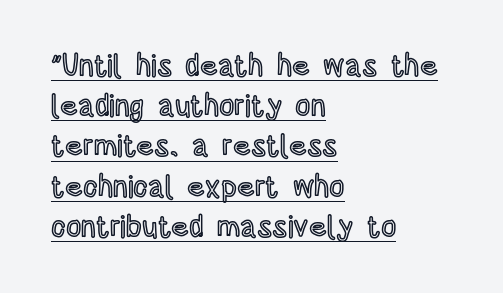
The rendering uses natural spacing where letterforms have individual widths. Notice how the passage keeps a crisp vertical edge on the left only. Nobody touched the tracking dial on this one. Successive baselines arrive at the customary interval. The rendered words wear a rule along their underside.
